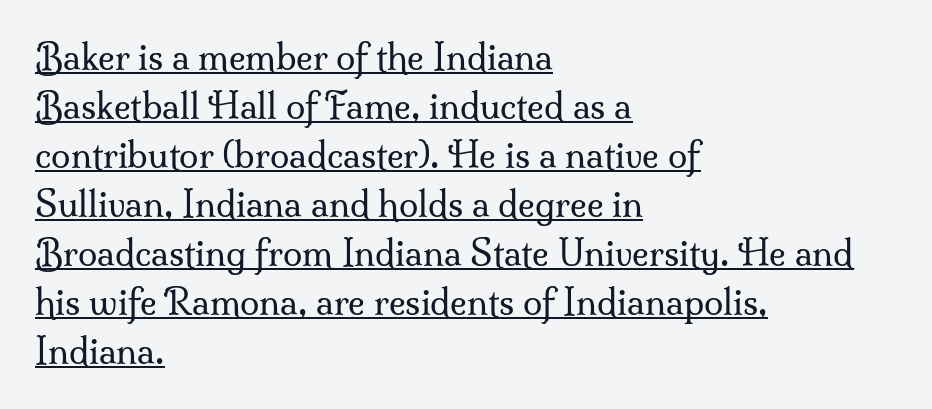
Q: Is the text bold? A: No.
Q: Is the text italic (slanted)? A: No, it is upright.
Q: Is the typeface a serif or a sans-serif typeface? A: Serif.
Q: Is the text underlined? A: Yes.
Q: How is the paragraph aligned? A: Left-aligned.
Q: Is the spacing between letters normal or unusually wide? A: Normal.
Q: Is the spacing between lines tight, normal or loose? A: Normal.
Q: Width (condensed, normal, or wide)? A: Normal.
Q: Stroke contrast? A: Medium.
Q: x-height? A: Small.
Q: Monospaced? A: No.
